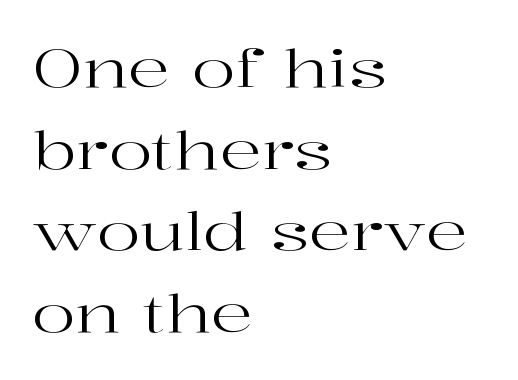
Q: Is the text bold? A: No.
Q: Is the text italic (slanted)? A: No, it is upright.
Q: Is the typeface a serif or a sans-serif typeface? A: Serif.
Q: Is the text underlined? A: No.
Q: How is the paragraph aligned? A: Left-aligned.
Q: Is the spacing between letters normal or unusually wide? A: Normal.
Q: Is the spacing between lines tight, normal or loose? A: Normal.
Q: Width (condensed, normal, or wide)? A: Wide.
Q: Stroke contrast? A: High.
Q: x-height? A: Medium.
Q: Monospaced? A: No.
